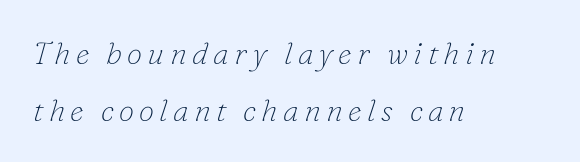
Q: Is the text bold? A: No.
Q: Is the text italic (slanted)? A: Yes, it leans right by about 16 degrees.
Q: Is the typeface a serif or a sans-serif typeface? A: Serif.
Q: Is the text underlined? A: No.
Q: How is the paragraph aligned? A: Left-aligned.
Q: Width (condensed, normal, or wide)? A: Normal.
Q: Stroke contrast? A: Low.
Q: x-height? A: Small.
Q: Monospaced? A: No.
